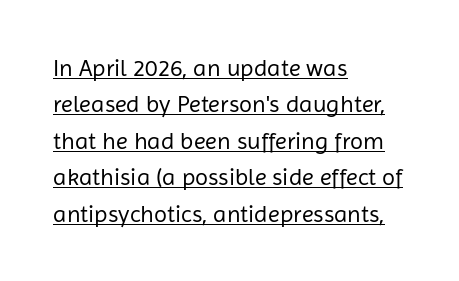
{"italic": "no", "bold": "no", "underline": "yes", "align": "left", "line_spacing": "normal", "line_spacing_ratio": 1.52, "letter_spacing": "normal", "letter_spacing_em": 0.0, "glyph_px": 24}
